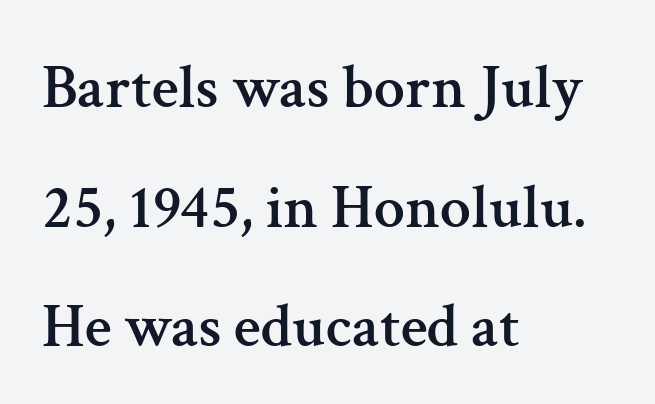
The image shows 62 px serif type, upright; set left-aligned, loose line spacing (1.93x), normal letter spacing, not underlined; medium stroke contrast and a medium x-height.
